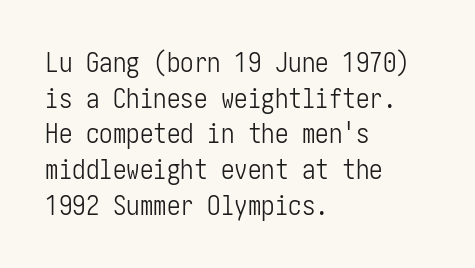
Q: Is the text bold? A: No.
Q: Is the text italic (slanted)? A: No, it is upright.
Q: Is the text underlined? A: No.
Q: How is the paragraph aligned? A: Left-aligned.
Q: Is the spacing between letters normal or unusually wide? A: Normal.
Q: Is the spacing between lines tight, normal or loose? A: Normal.
